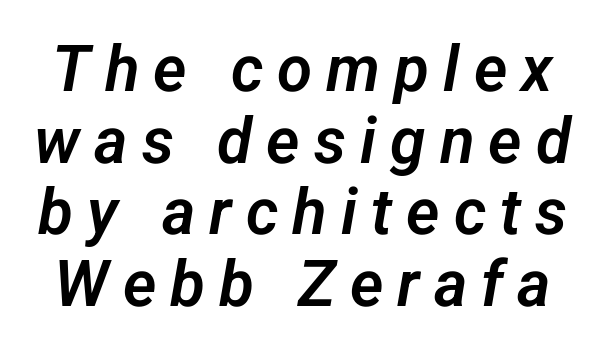
The image shows 64 px sans-serif type; set tight line spacing (1.12x), unusually wide letter spacing (+0.22 em), not underlined; low stroke contrast and a medium x-height.
